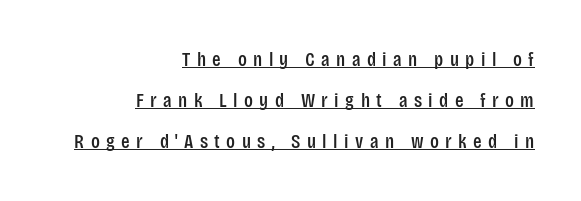
The passage shown has open, widely tracked lettering throughout. Decoration check: the copy is underlined. The rendering uses a large line-height, opening up the rows. The letters stand straight up with perfectly vertical stems.
